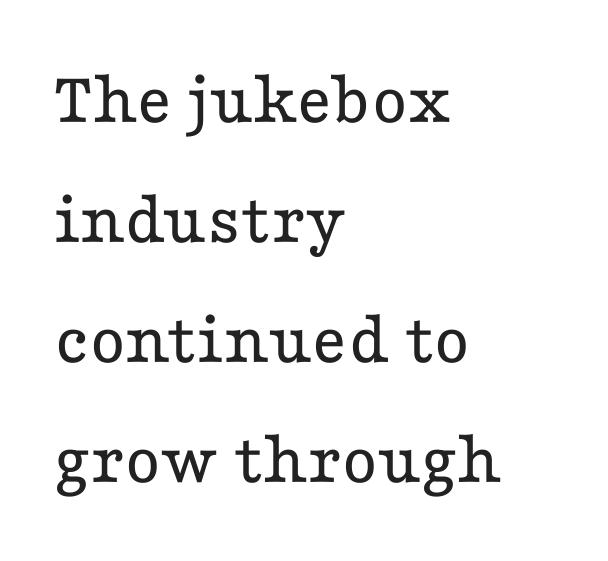
{"serif": "yes", "italic": "no", "bold": "no", "weight": "regular", "width": "wide", "stroke_contrast": "low", "x_height": "medium", "monospaced": "no", "underline": "no", "align": "left", "line_spacing": "normal", "line_spacing_ratio": 1.58, "letter_spacing": "normal", "letter_spacing_em": 0.0, "glyph_px": 76}
